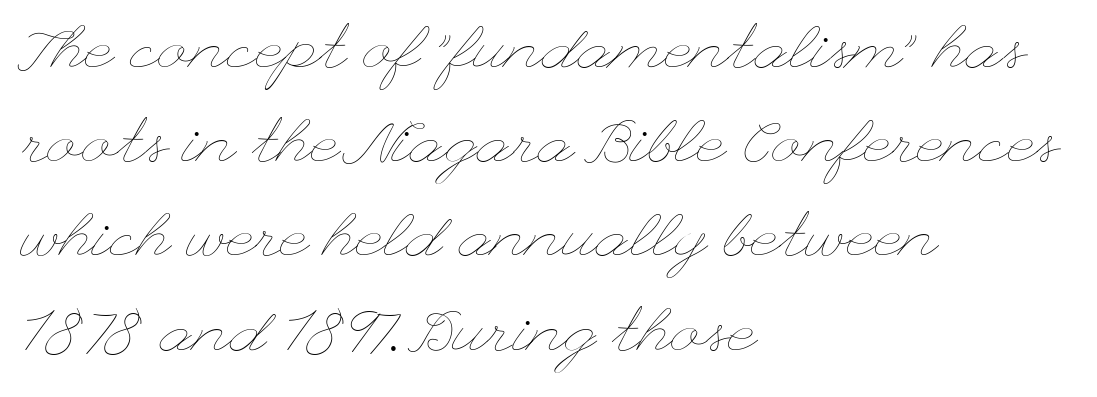
Q: Is the text bold? A: No.
Q: Is the text italic (slanted)? A: Yes.
Q: Is the text underlined? A: No.
Q: How is the paragraph aligned? A: Left-aligned.
Q: Is the spacing between letters normal or unusually wide? A: Normal.
Q: Is the spacing between lines tight, normal or loose? A: Normal.
Q: Width (condensed, normal, or wide)? A: Wide.
Q: Stroke contrast? A: Low.
Q: x-height? A: Small.
